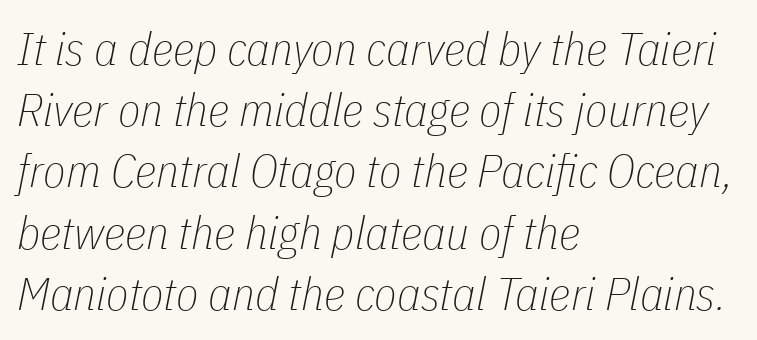
The image shows 46 px thin, condensed type, italic (leaning right); set left-aligned, normal line spacing (1.33x), normal letter spacing, not underlined; low stroke contrast and a medium x-height.
